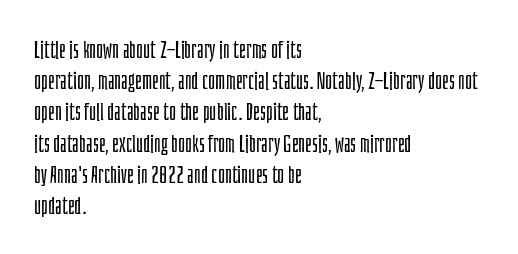
The image shows 24 px text type, upright; set left-aligned, normal line spacing (1.3x), normal letter spacing, not underlined.
